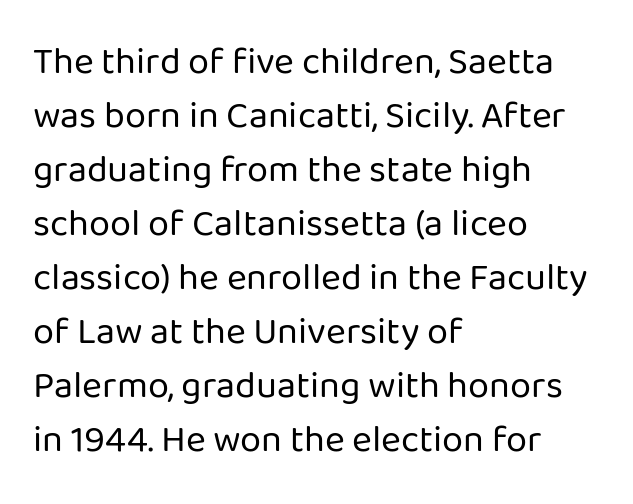
Q: Is the text bold? A: No.
Q: Is the text italic (slanted)? A: No, it is upright.
Q: Is the typeface a serif or a sans-serif typeface? A: Sans-serif.
Q: Is the text underlined? A: No.
Q: How is the paragraph aligned? A: Left-aligned.
Q: Is the spacing between letters normal or unusually wide? A: Normal.
Q: Is the spacing between lines tight, normal or loose? A: Normal.
Q: Width (condensed, normal, or wide)? A: Normal.
Q: Stroke contrast? A: Low.
Q: x-height? A: Medium.
Q: Monospaced? A: No.
